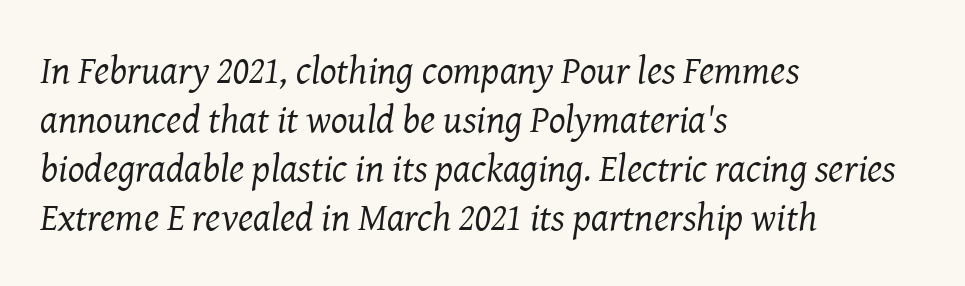
The image shows 39 px regular-weight serif type, italic (leaning right); set left-aligned, normal line spacing (1.26x), normal letter spacing, not underlined; medium stroke contrast and a medium x-height.
